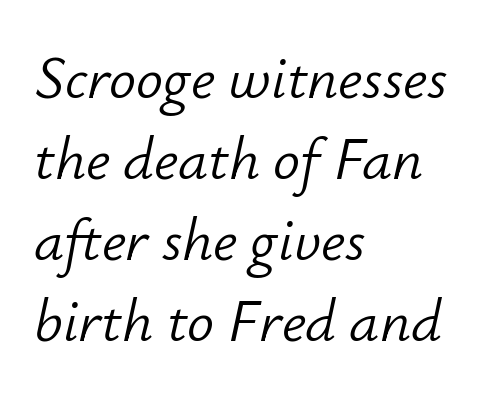
Q: Is the text bold? A: No.
Q: Is the text italic (slanted)? A: Yes, it leans right by about 12 degrees.
Q: Is the text underlined? A: No.
Q: How is the paragraph aligned? A: Left-aligned.
Q: Is the spacing between letters normal or unusually wide? A: Normal.
Q: Is the spacing between lines tight, normal or loose? A: Normal.
Q: Width (condensed, normal, or wide)? A: Normal.
Q: Stroke contrast? A: Low.
Q: x-height? A: Small.
Q: Monospaced? A: No.
